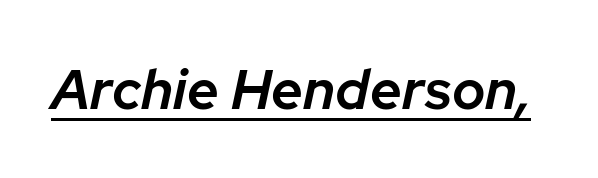
Q: Is the text bold? A: Semi-bold.
Q: Is the text italic (slanted)? A: Yes, it leans right by about 12 degrees.
Q: Is the text underlined? A: Yes.
Q: Is the spacing between letters normal or unusually wide? A: Normal.
Q: Width (condensed, normal, or wide)? A: Normal.
Q: Stroke contrast? A: Low.
Q: x-height? A: Medium.
Q: Monospaced? A: No.
